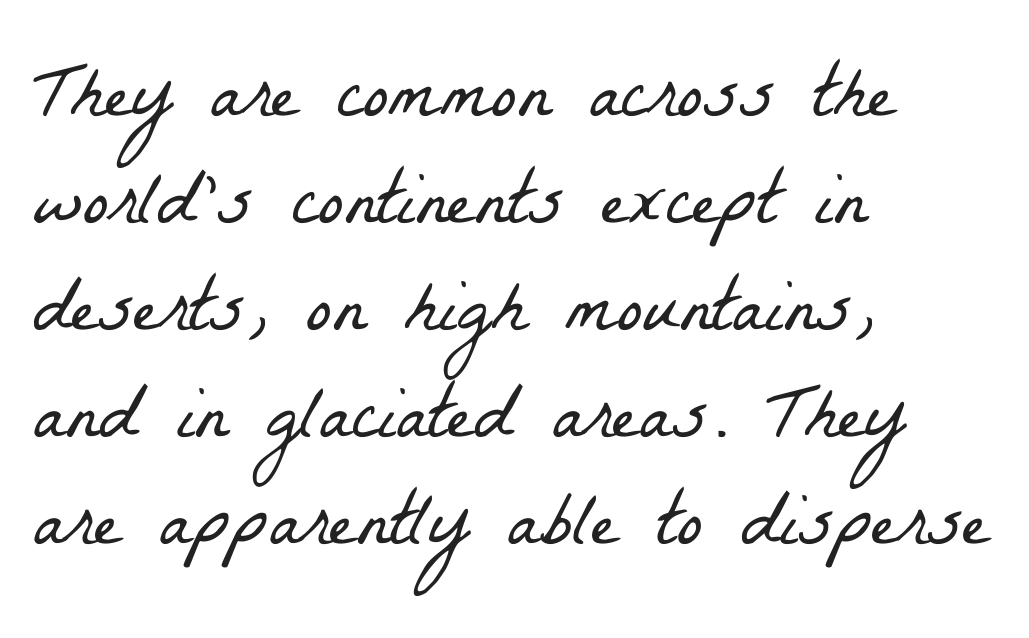
Q: Is the text bold? A: No.
Q: Is the typeface a serif or a sans-serif typeface? A: Serif.
Q: Is the text underlined? A: No.
Q: How is the paragraph aligned? A: Left-aligned.
Q: Is the spacing between letters normal or unusually wide? A: Normal.
Q: Is the spacing between lines tight, normal or loose? A: Normal.
Q: Width (condensed, normal, or wide)? A: Condensed.
Q: Stroke contrast? A: Low.
Q: x-height? A: Medium.
Q: Monospaced? A: No.
